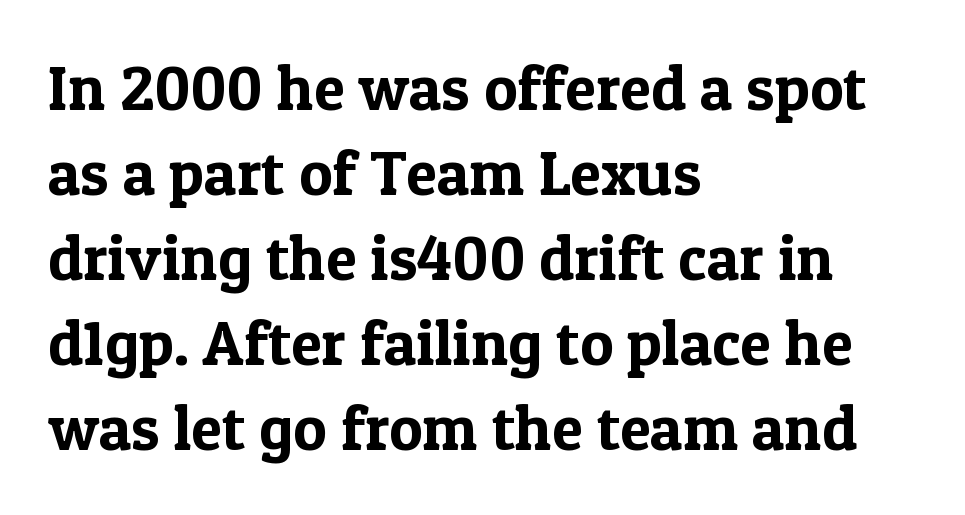
Does the copy run flush right? No — it runs flush left. The gaps between neighbouring characters are ordinary and unremarkable. Unlike a clean sans, this face finishes its strokes with serifs. Does the leading feel generous? No, just average. Anything drawn beneath the words? Only blank space. Does the lettering tilt? It doesn't — this is upright.
